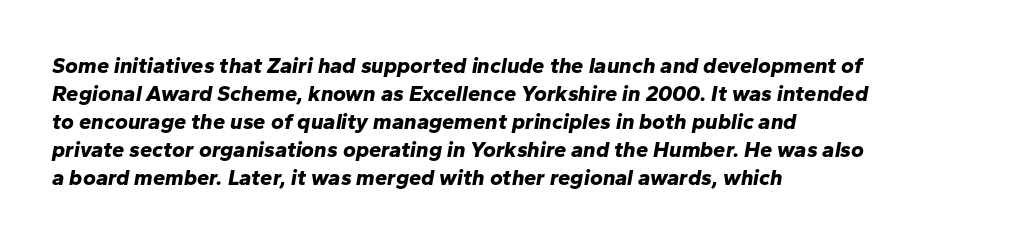
Observe the lean: these are italic letterforms. The zone under the glyphs is completely vacant. Evenly set lines give the paragraph a standard silhouette. Where is the straight margin? On the left.
